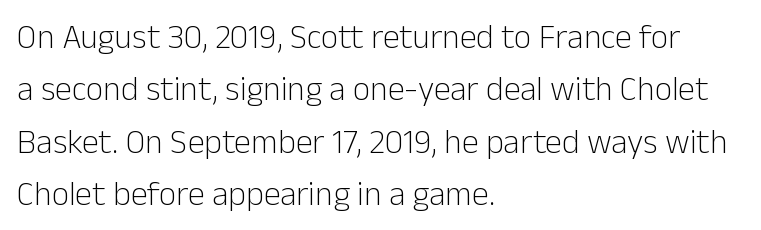
The image shows 34 px light sans-serif type, upright; set left-aligned, normal line spacing (1.54x), normal letter spacing, not underlined; low stroke contrast and a medium x-height.
